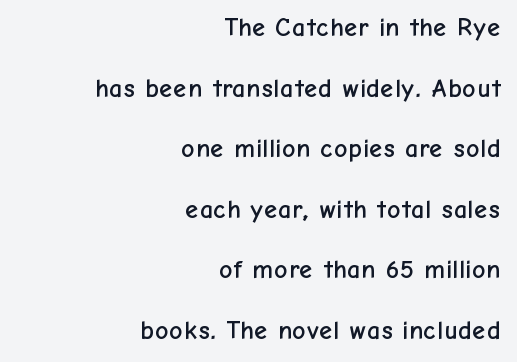
{"italic": "no", "underline": "no", "align": "right", "line_spacing": "loose", "line_spacing_ratio": 2.33, "letter_spacing": "normal", "letter_spacing_em": 0.0, "glyph_px": 26}
